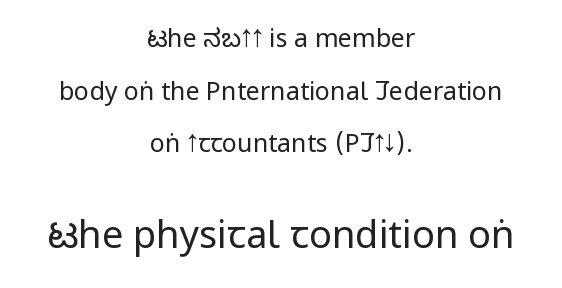
{"serif": "no", "italic": "no", "bold": "no", "weight": "regular", "width": "condensed", "stroke_contrast": "low", "x_height": "large", "monospaced": "no", "underline": "no", "align": "center", "line_spacing": "loose", "line_spacing_ratio": 2.11, "letter_spacing": "normal", "letter_spacing_em": 0.0, "larger_block": "second", "size_ratio": 1.52, "glyph_px": 38}
